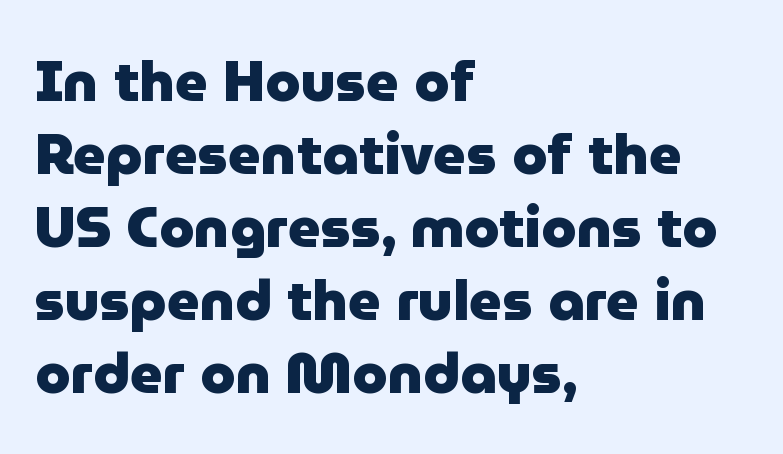
{"serif": "no", "italic": "no", "bold": "yes", "weight": "heavy", "width": "normal", "stroke_contrast": "low", "x_height": "medium", "monospaced": "no", "underline": "no", "align": "left", "line_spacing": "normal", "line_spacing_ratio": 1.28, "letter_spacing": "normal", "letter_spacing_em": 0.0, "glyph_px": 57}
